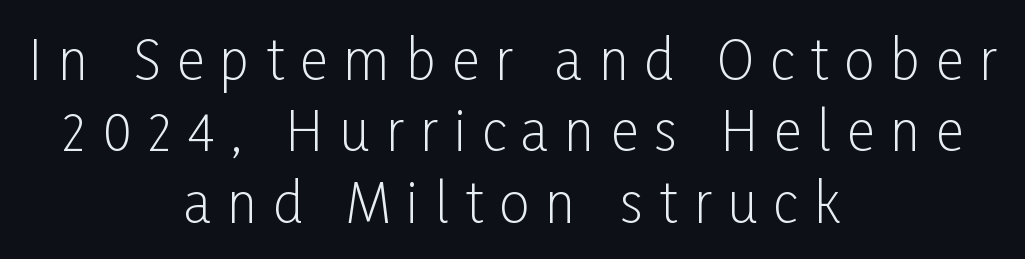
{"serif": "no", "italic": "no", "bold": "no", "weight": "light", "width": "condensed", "stroke_contrast": "low", "x_height": "medium", "monospaced": "no", "underline": "no", "align": "center", "line_spacing": "normal", "line_spacing_ratio": 1.32, "letter_spacing": "wide", "letter_spacing_em": 0.3, "glyph_px": 54}
